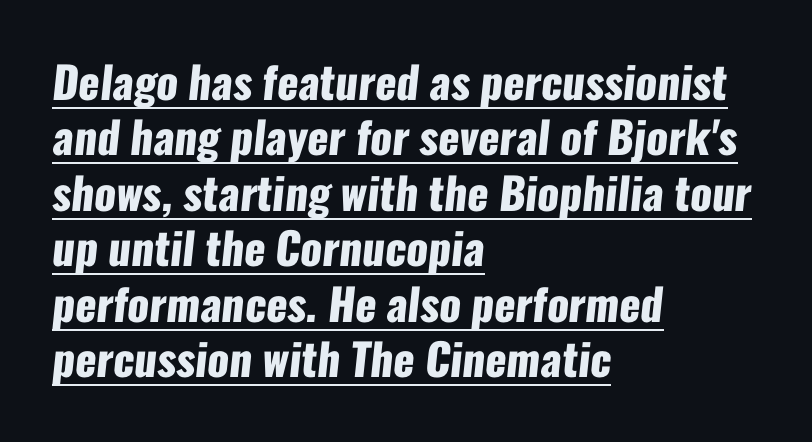
The image shows 44 px heavy, condensed sans-serif type; set left-aligned, normal line spacing (1.26x), normal letter spacing, underlined; low stroke contrast and a medium x-height.
